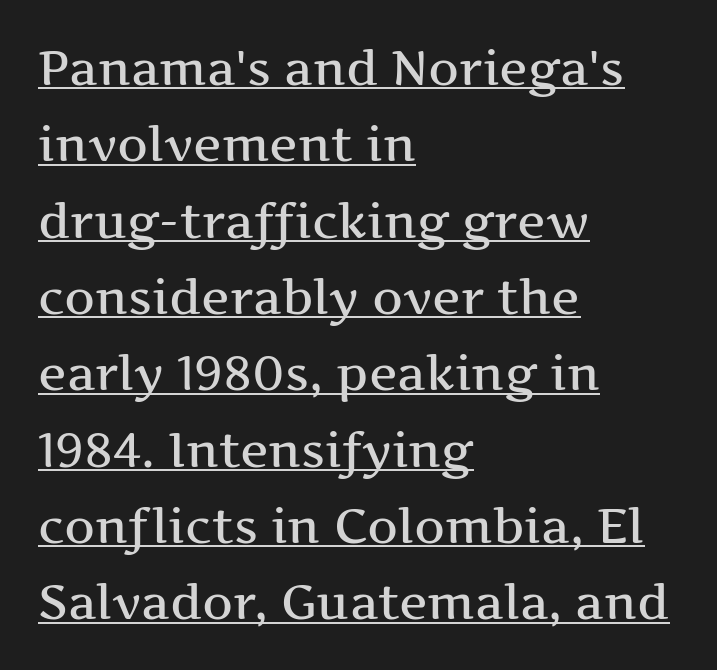
Underline: present. Notice how the stems are strictly vertical — no italics here. Teacher's note: observe the even left margin — that is flush-left alignment. Tracking here is standard; glyphs follow each other at the usual distance. Is this a sans? No — the strokes have serifs.
